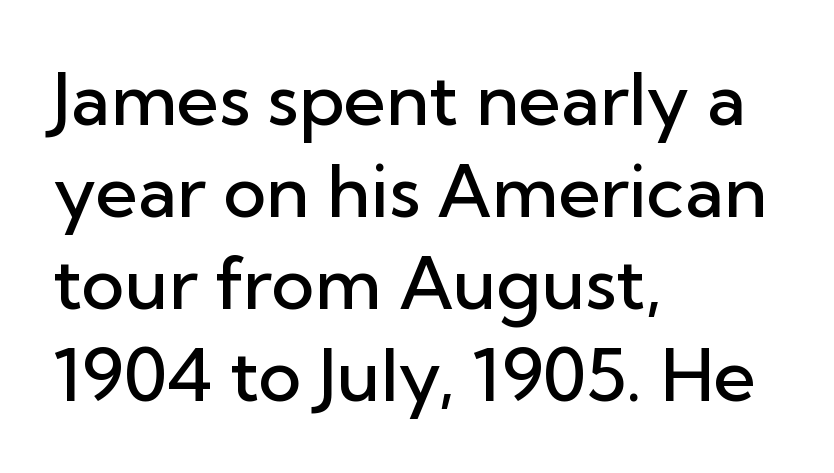
Q: Is the text bold? A: Semi-bold.
Q: Is the text italic (slanted)? A: No, it is upright.
Q: Is the typeface a serif or a sans-serif typeface? A: Sans-serif.
Q: Is the text underlined? A: No.
Q: How is the paragraph aligned? A: Left-aligned.
Q: Is the spacing between letters normal or unusually wide? A: Normal.
Q: Is the spacing between lines tight, normal or loose? A: Normal.
Q: Width (condensed, normal, or wide)? A: Normal.
Q: Stroke contrast? A: Low.
Q: x-height? A: Medium.
Q: Monospaced? A: No.
